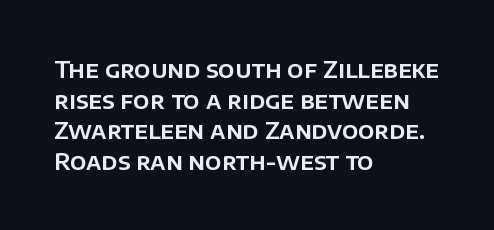
Q: Is the text italic (slanted)? A: No, it is upright.
Q: Is the text underlined? A: No.
Q: How is the paragraph aligned? A: Left-aligned.
Q: Is the spacing between letters normal or unusually wide? A: Normal.
Q: Is the spacing between lines tight, normal or loose? A: Normal.
